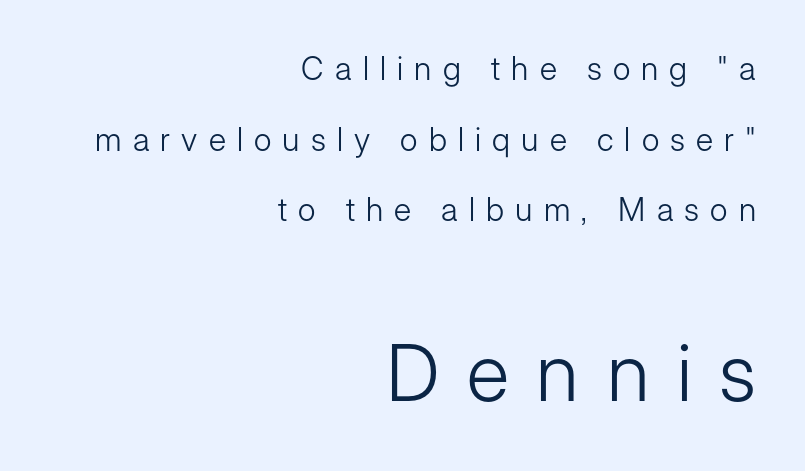
{"serif": "no", "italic": "no", "bold": "no", "weight": "light", "width": "normal", "stroke_contrast": "low", "x_height": "medium", "monospaced": "no", "underline": "no", "align": "right", "line_spacing": "loose", "line_spacing_ratio": 2.21, "letter_spacing": "wide", "letter_spacing_em": 0.35, "larger_block": "second", "size_ratio": 2.47, "glyph_px": 79}
